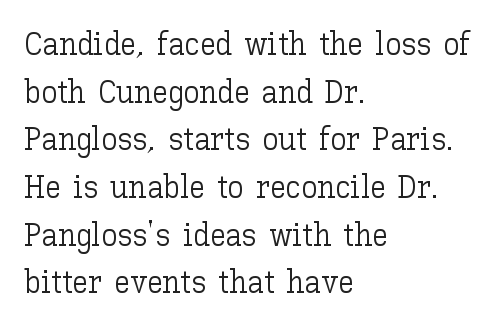
Q: Is the text bold? A: No.
Q: Is the text italic (slanted)? A: No, it is upright.
Q: Is the text underlined? A: No.
Q: How is the paragraph aligned? A: Left-aligned.
Q: Is the spacing between letters normal or unusually wide? A: Normal.
Q: Is the spacing between lines tight, normal or loose? A: Normal.
Q: Width (condensed, normal, or wide)? A: Normal.
Q: Stroke contrast? A: Low.
Q: x-height? A: Medium.
Q: Monospaced? A: No.
